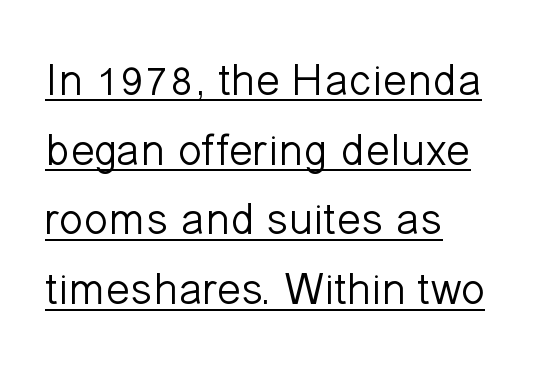
{"serif": "no", "italic": "no", "bold": "no", "weight": "light", "width": "normal", "stroke_contrast": "low", "x_height": "medium", "monospaced": "no", "underline": "yes", "align": "left", "line_spacing": "normal", "line_spacing_ratio": 1.55, "letter_spacing": "normal", "letter_spacing_em": 0.0, "glyph_px": 45}
